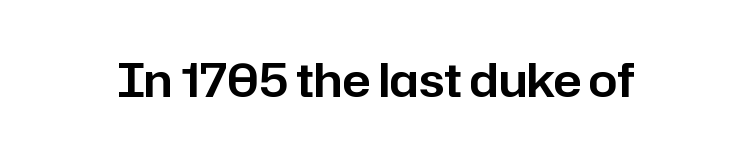
Q: Is the text italic (slanted)? A: No, it is upright.
Q: Is the typeface a serif or a sans-serif typeface? A: Sans-serif.
Q: Is the text underlined? A: No.
Q: Is the spacing between letters normal or unusually wide? A: Normal.
Q: Width (condensed, normal, or wide)? A: Normal.
Q: Stroke contrast? A: Low.
Q: x-height? A: Medium.
Q: Monospaced? A: No.
